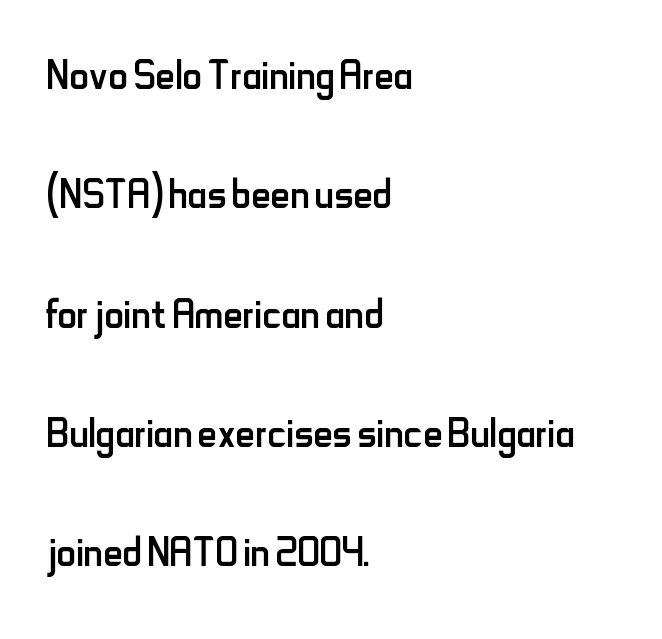
{"serif": "no", "italic": "no", "bold": "no", "weight": "regular", "width": "condensed", "stroke_contrast": "low", "x_height": "small", "monospaced": "no", "underline": "no", "align": "left", "line_spacing": "loose", "line_spacing_ratio": 2.21, "letter_spacing": "normal", "letter_spacing_em": 0.0, "glyph_px": 54}
